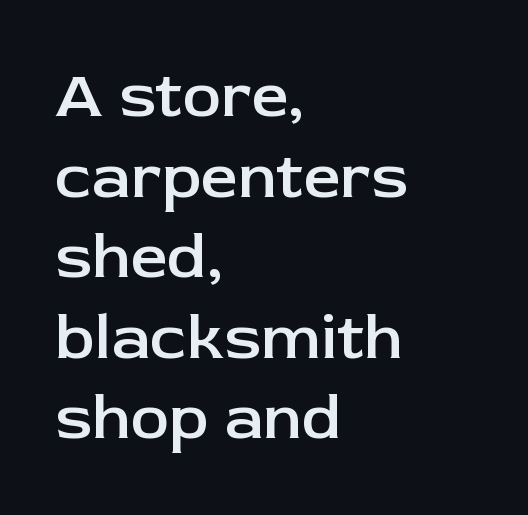
{"serif": "no", "italic": "no", "bold": "semi", "weight": "semibold", "width": "normal", "stroke_contrast": "low", "x_height": "medium", "monospaced": "no", "underline": "no", "align": "left", "line_spacing_ratio": 1.24, "letter_spacing": "normal", "letter_spacing_em": 0.0, "glyph_px": 65}
